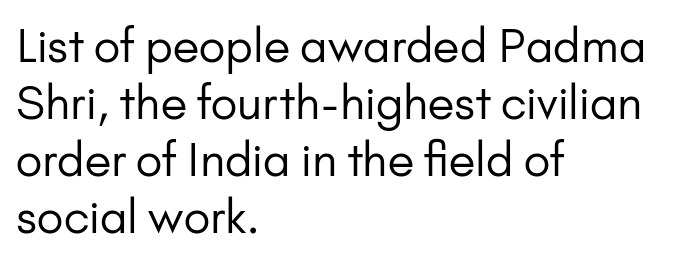
The image shows 46 px regular-weight sans-serif type, upright; set left-aligned, line spacing 1.24x, normal letter spacing, not underlined; low stroke contrast and a small x-height.
